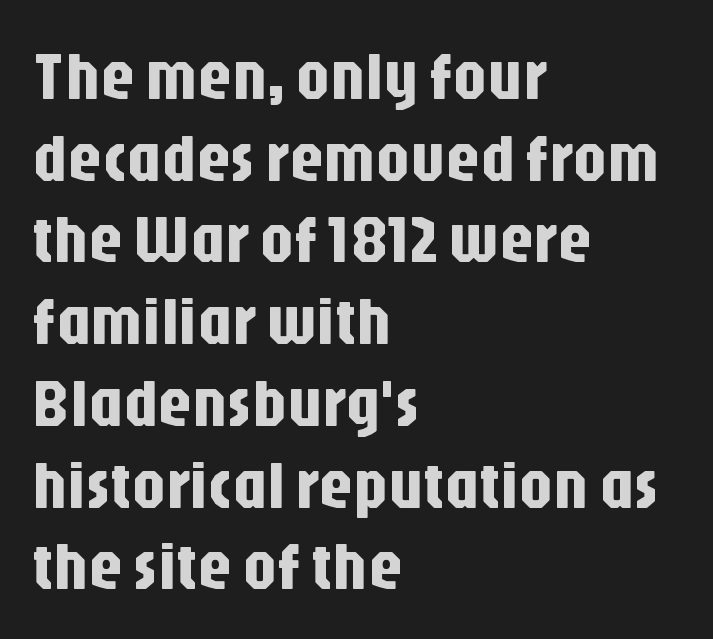
The image shows 67 px condensed sans-serif type, upright; set left-aligned, line spacing 1.22x, normal letter spacing, not underlined; low stroke contrast and a large x-height.
